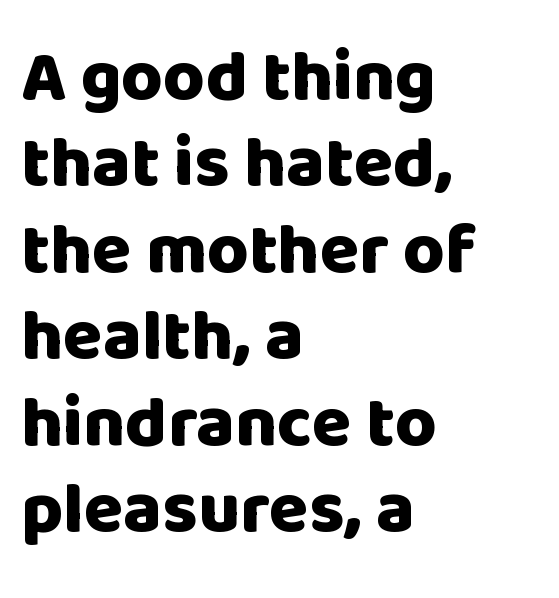
Q: Is the text bold? A: Yes.
Q: Is the text italic (slanted)? A: No, it is upright.
Q: Is the typeface a serif or a sans-serif typeface? A: Sans-serif.
Q: Is the text underlined? A: No.
Q: How is the paragraph aligned? A: Left-aligned.
Q: Is the spacing between letters normal or unusually wide? A: Normal.
Q: Width (condensed, normal, or wide)? A: Normal.
Q: Stroke contrast? A: Low.
Q: x-height? A: Large.
Q: Monospaced? A: No.
